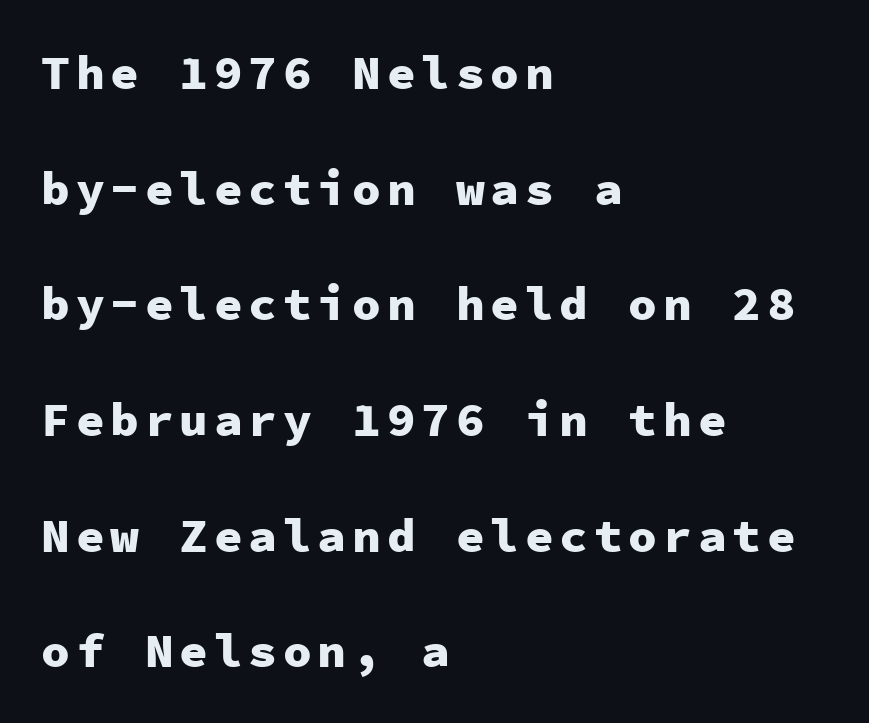
The image shows 48 px heavy sans-serif type, upright, monospaced; set left-aligned, loose line spacing (2.41x), not underlined; low stroke contrast and a medium x-height.
